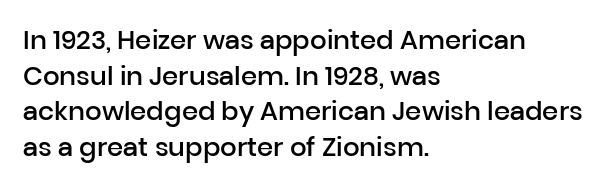
The image shows 26 px text type, upright; set left-aligned, normal line spacing (1.37x), normal letter spacing, not underlined.
